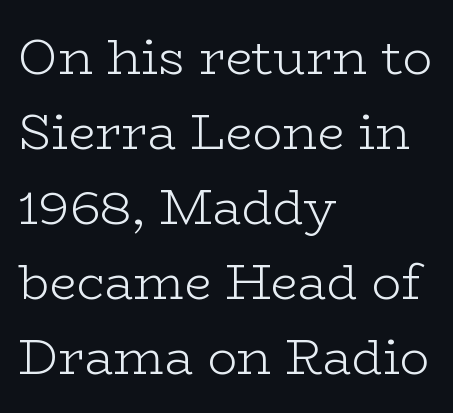
Is the block centered? No — it sits flush against the left margin. The rendering uses natural spacing where letterforms have individual widths. Lines of text with bare space underneath. Ordinary non-slanted type is in use. Regarding leading, the lines here are spaced in the standard way. This rendering employs a face with finishing strokes, i.e., a serif.
